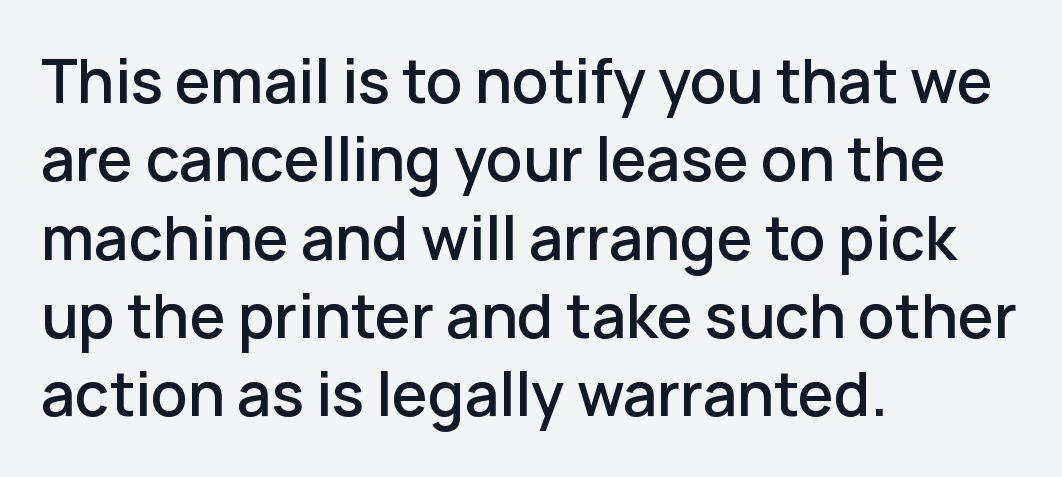
{"serif": "no", "italic": "no", "bold": "semi", "weight": "semibold", "width": "normal", "stroke_contrast": "low", "x_height": "medium", "monospaced": "no", "underline": "no", "align": "left", "line_spacing": "normal", "line_spacing_ratio": 1.35, "letter_spacing": "normal", "letter_spacing_em": 0.0, "glyph_px": 58}
